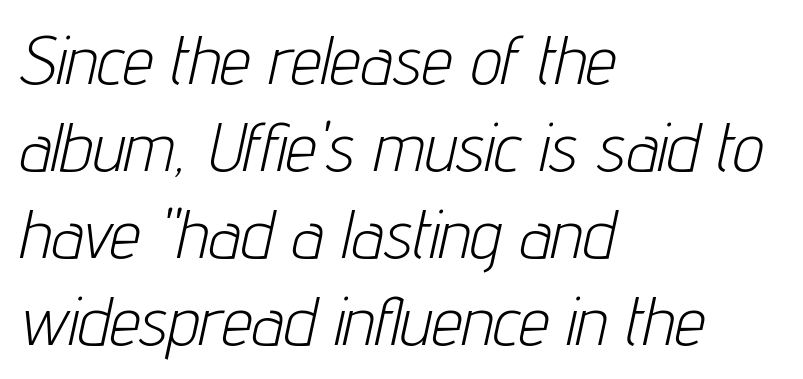
Q: Is the text bold? A: No.
Q: Is the text italic (slanted)? A: Yes, it leans right by about 12 degrees.
Q: Is the text underlined? A: No.
Q: How is the paragraph aligned? A: Left-aligned.
Q: Is the spacing between letters normal or unusually wide? A: Normal.
Q: Is the spacing between lines tight, normal or loose? A: Normal.
Q: Width (condensed, normal, or wide)? A: Condensed.
Q: Stroke contrast? A: Low.
Q: x-height? A: Medium.
Q: Monospaced? A: No.
